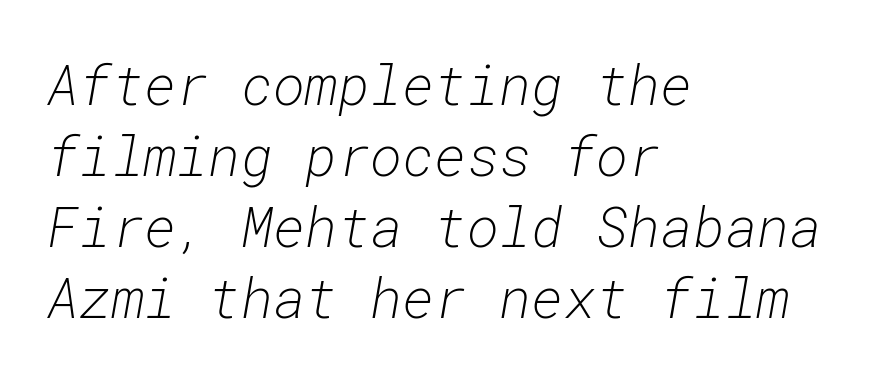
{"italic": "yes", "lean": "right", "slant_degrees": 10, "bold": "no", "weight": "light", "width": "normal", "stroke_contrast": "low", "x_height": "medium", "monospaced": "yes", "underline": "no", "align": "left", "line_spacing": "normal", "line_spacing_ratio": 1.29, "letter_spacing": "normal", "letter_spacing_em": 0.0, "glyph_px": 55}
